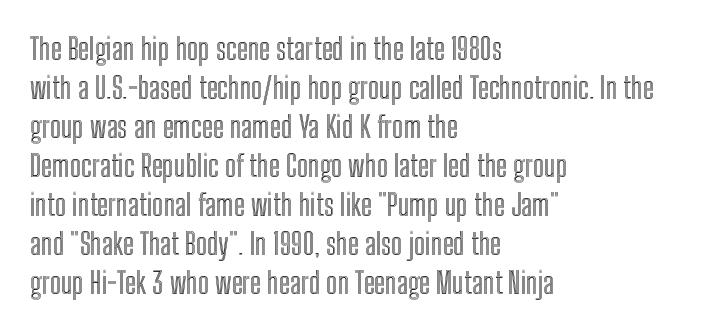
{"italic": "no", "width": "condensed", "x_height": "medium", "monospaced": "no", "underline": "no", "align": "left", "line_spacing": "normal", "line_spacing_ratio": 1.3, "letter_spacing": "normal", "letter_spacing_em": 0.0, "glyph_px": 30}
